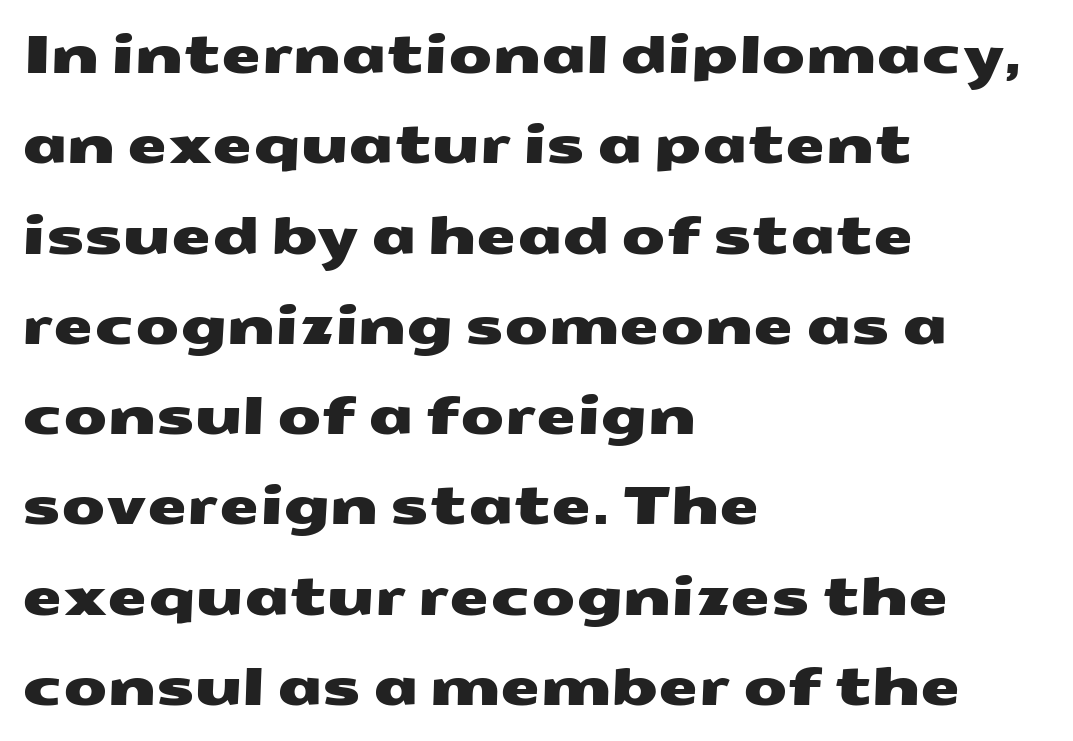
Q: Is the typeface a serif or a sans-serif typeface? A: Sans-serif.
Q: Is the text underlined? A: No.
Q: How is the paragraph aligned? A: Left-aligned.
Q: Is the spacing between letters normal or unusually wide? A: Normal.
Q: Width (condensed, normal, or wide)? A: Wide.
Q: Stroke contrast? A: Medium.
Q: x-height? A: Medium.
Q: Monospaced? A: No.
